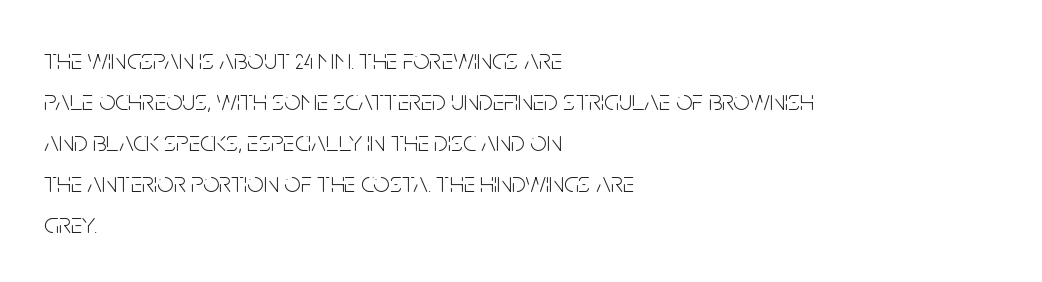
Q: Is the text bold? A: No.
Q: Is the text italic (slanted)? A: No, it is upright.
Q: Is the typeface a serif or a sans-serif typeface? A: Sans-serif.
Q: Is the text underlined? A: No.
Q: How is the paragraph aligned? A: Left-aligned.
Q: Is the spacing between letters normal or unusually wide? A: Normal.
Q: Is the spacing between lines tight, normal or loose? A: Normal.
Q: Width (condensed, normal, or wide)? A: Condensed.
Q: Stroke contrast? A: Low.
Q: x-height? A: Large.
Q: Monospaced? A: No.
